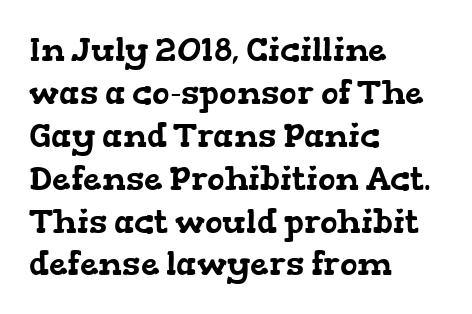
A typesetter would call this proportional, since set widths differ per character. The face used here is rendered with its standard letterfit. In CSS terms this would be text-align: left. Underline: absent. In terms of leading, this rendering sits right in the middle.
